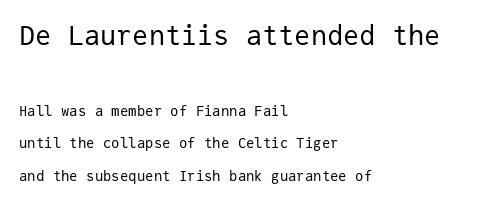
Whoever set this made the first block the dominant, larger element. Is this a heavy cut? Hardly; it is regular or lighter. If you drew a ruler down the left edge, every line would touch it. The strip under each line holds only bare page.
